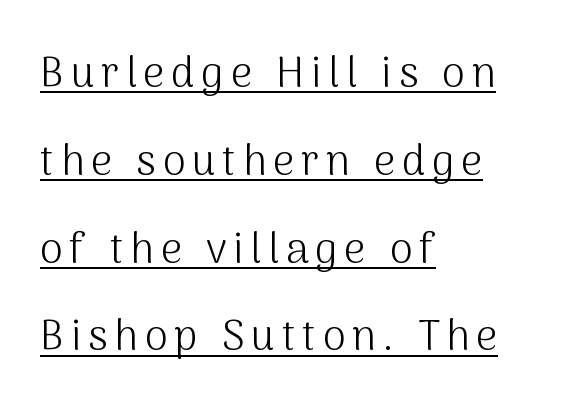
The rendered words wear a rule along their underside. The letters carry no serifs — their stems end cleanly without finishing strokes. Think standard paragraph weight, or any step lighter than that. The rendering anchors every line to the left-hand side. Italic? Not at all — the glyphs are vertical.
